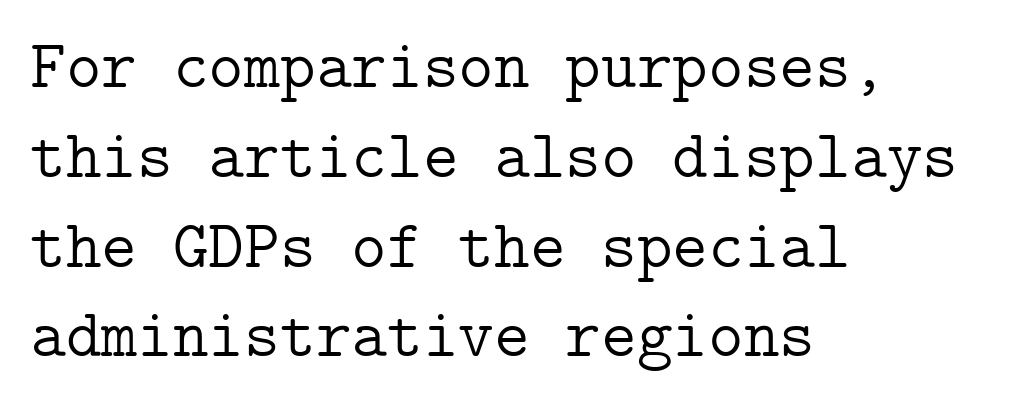
Look at the tracking — it's just the regular setting, nothing added. Look at the bottom of the vertical strokes: they flare into serifs here. Underlining? Definitely not there. All the whitespace from short lines collects on the right. Line spacing here is normal.
